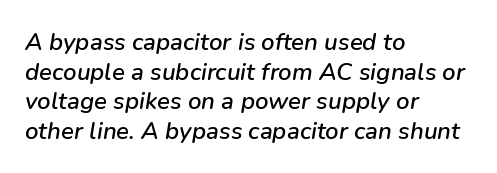
This is oblique type, the kind used for emphasis or titles. The passage shown has conventional tracking throughout. The lines in this sample share a left origin and differ only in where they stop. The space beneath each line is pristine and unruled.
